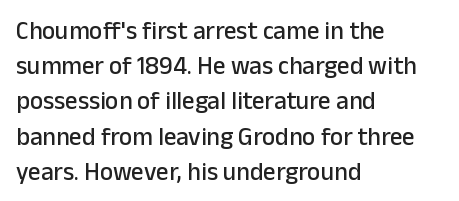
Q: Is the text italic (slanted)? A: No, it is upright.
Q: Is the text underlined? A: No.
Q: How is the paragraph aligned? A: Left-aligned.
Q: Is the spacing between letters normal or unusually wide? A: Normal.
Q: Is the spacing between lines tight, normal or loose? A: Normal.
